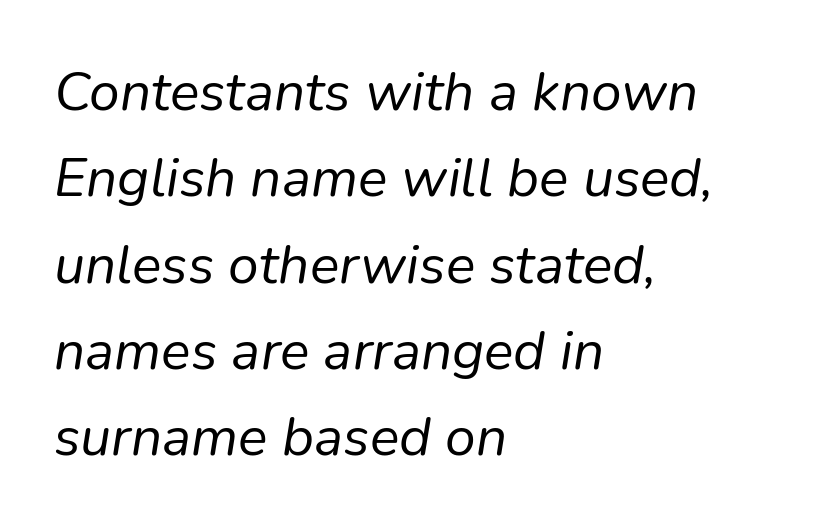
Q: Is the text bold? A: No.
Q: Is the text italic (slanted)? A: Yes, it leans right by about 9 degrees.
Q: Is the text underlined? A: No.
Q: How is the paragraph aligned? A: Left-aligned.
Q: Is the spacing between letters normal or unusually wide? A: Normal.
Q: Is the spacing between lines tight, normal or loose? A: Normal.
Q: Width (condensed, normal, or wide)? A: Normal.
Q: Stroke contrast? A: Low.
Q: x-height? A: Medium.
Q: Monospaced? A: No.
